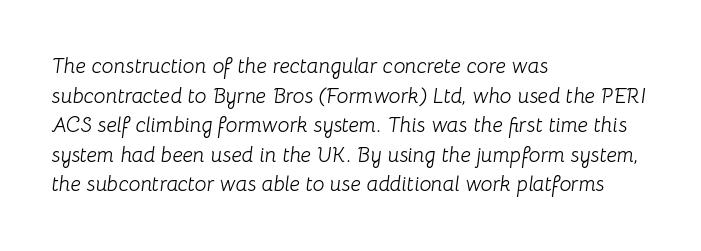
The rows are spaced the way most documents space them. No chunkiness to these letters — they're not bold. All the whitespace from short lines collects on the right. The words here are not underlined. Nobody touched the tracking dial on this one. Would a proofreader flag this as italicized? Yes.
